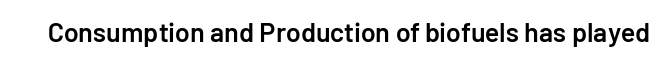
{"italic": "no", "bold": "semi", "underline": "no", "letter_spacing": "normal", "letter_spacing_em": 0.0, "glyph_px": 27}
